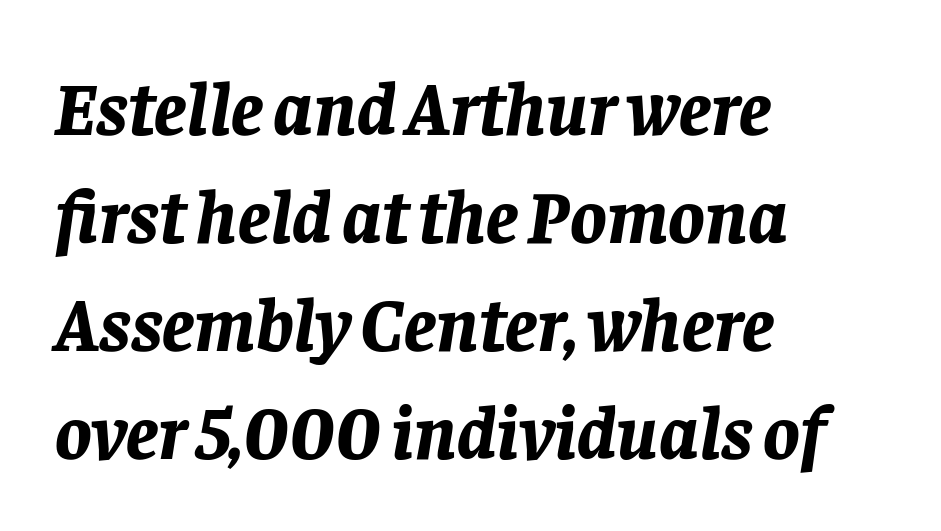
Q: Is the text bold? A: Yes.
Q: Is the text italic (slanted)? A: Yes, it leans right by about 8 degrees.
Q: Is the text underlined? A: No.
Q: How is the paragraph aligned? A: Left-aligned.
Q: Is the spacing between letters normal or unusually wide? A: Normal.
Q: Is the spacing between lines tight, normal or loose? A: Normal.
Q: Width (condensed, normal, or wide)? A: Normal.
Q: Stroke contrast? A: Low.
Q: x-height? A: Large.
Q: Monospaced? A: No.
